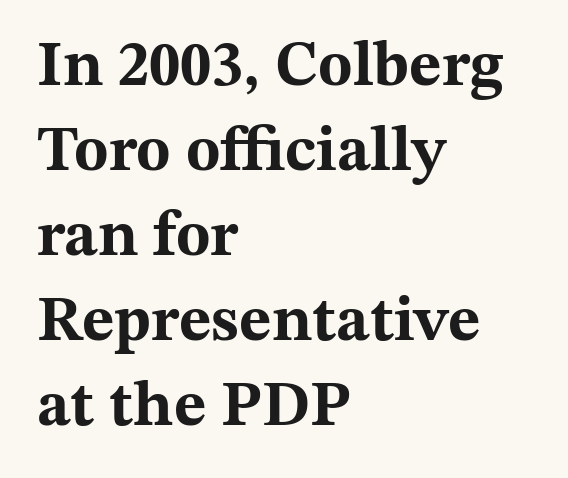
Q: Is the text bold? A: Yes.
Q: Is the text italic (slanted)? A: No, it is upright.
Q: Is the typeface a serif or a sans-serif typeface? A: Serif.
Q: Is the text underlined? A: No.
Q: How is the paragraph aligned? A: Left-aligned.
Q: Is the spacing between letters normal or unusually wide? A: Normal.
Q: Is the spacing between lines tight, normal or loose? A: Normal.
Q: Width (condensed, normal, or wide)? A: Wide.
Q: Stroke contrast? A: Medium.
Q: x-height? A: Medium.
Q: Monospaced? A: No.
